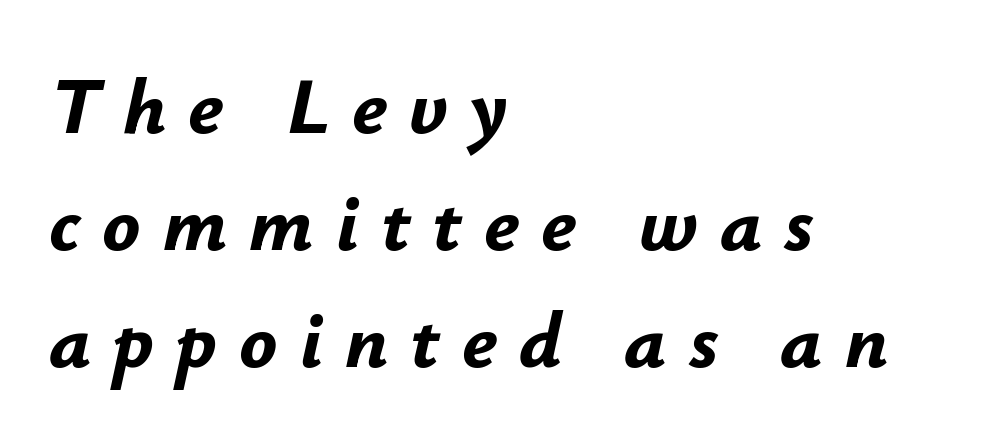
Underlining? Definitely not there. Chunky letters — that's bold for sure. Interline gaps are of average width in this sample. Slanted lettering throughout. Varying glyph widths throughout — classic text-font behaviour. Spacing between characters has been opened up far beyond the box default.
